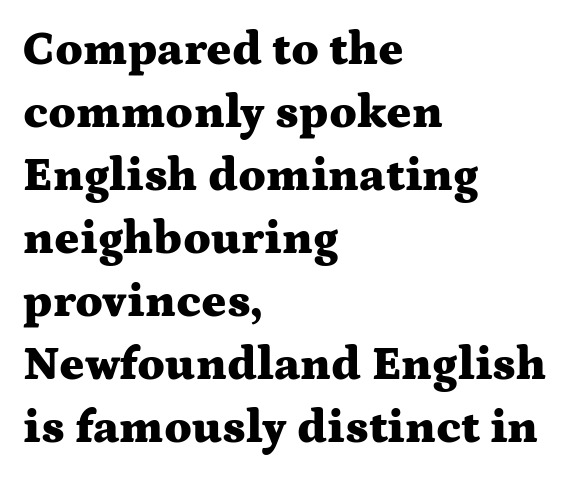
{"serif": "yes", "italic": "no", "bold": "yes", "weight": "heavy", "width": "wide", "stroke_contrast": "medium", "x_height": "medium", "monospaced": "no", "underline": "no", "align": "left", "line_spacing": "normal", "line_spacing_ratio": 1.34, "letter_spacing": "normal", "letter_spacing_em": 0.0, "glyph_px": 47}
